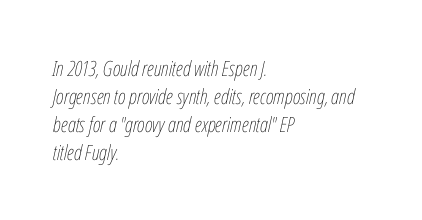
{"italic": "yes", "lean": "right", "slant_degrees": 12, "bold": "no", "underline": "no", "align": "left", "line_spacing": "normal", "line_spacing_ratio": 1.33, "letter_spacing": "normal", "letter_spacing_em": 0.0, "glyph_px": 21}
